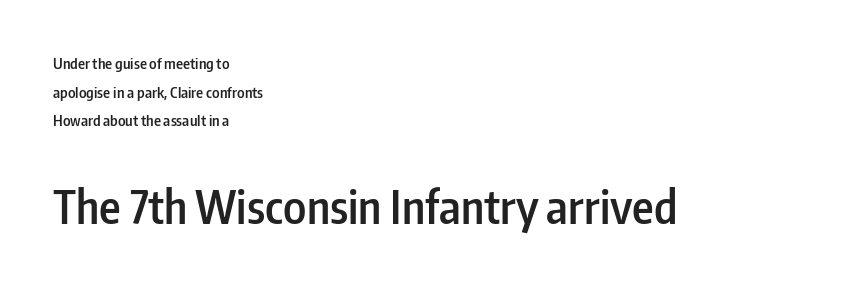
The image shows 46 px semibold, condensed sans-serif type, upright; set left-aligned, loose line spacing (1.91x), normal letter spacing, not underlined; the second (bottom) block is 3.07x larger; low stroke contrast and a medium x-height.
